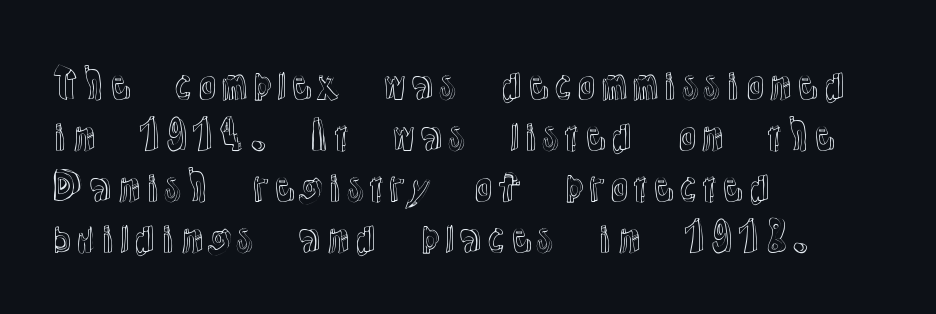
Q: Is the text italic (slanted)? A: No, it is upright.
Q: Is the text underlined? A: No.
Q: How is the paragraph aligned? A: Left-aligned.
Q: Is the spacing between letters normal or unusually wide? A: Normal.
Q: Is the spacing between lines tight, normal or loose? A: Normal.
Q: Width (condensed, normal, or wide)? A: Normal.
Q: x-height? A: Medium.
Q: Monospaced? A: No.
